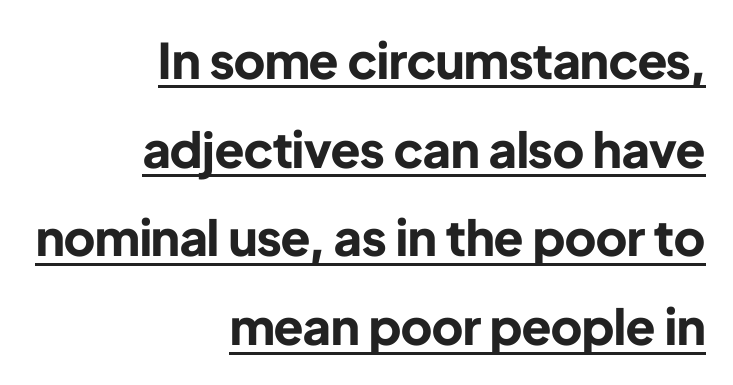
{"serif": "no", "italic": "no", "bold": "yes", "weight": "bold", "width": "normal", "stroke_contrast": "low", "x_height": "medium", "monospaced": "no", "underline": "yes", "align": "right", "line_spacing_ratio": 1.81, "letter_spacing": "normal", "letter_spacing_em": 0.0, "glyph_px": 49}
